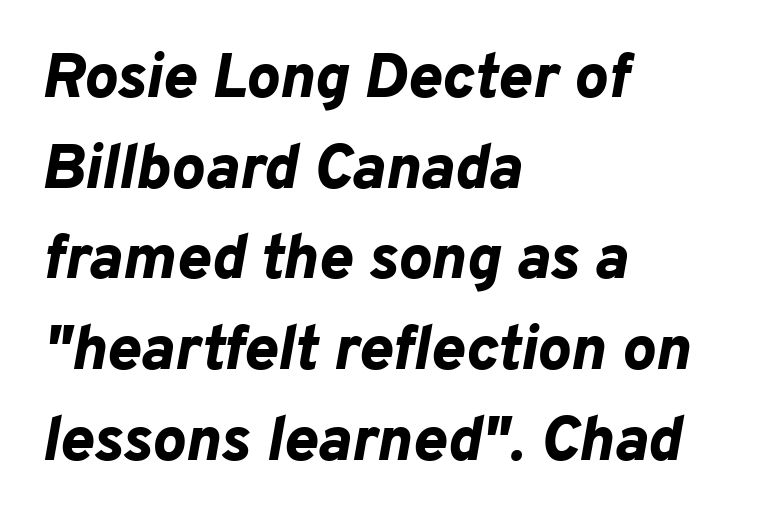
Q: Is the text bold? A: Yes.
Q: Is the text italic (slanted)? A: Yes, it leans right by about 10 degrees.
Q: Is the text underlined? A: No.
Q: How is the paragraph aligned? A: Left-aligned.
Q: Is the spacing between letters normal or unusually wide? A: Normal.
Q: Is the spacing between lines tight, normal or loose? A: Normal.
Q: Width (condensed, normal, or wide)? A: Normal.
Q: Stroke contrast? A: Low.
Q: x-height? A: Medium.
Q: Monospaced? A: No.
